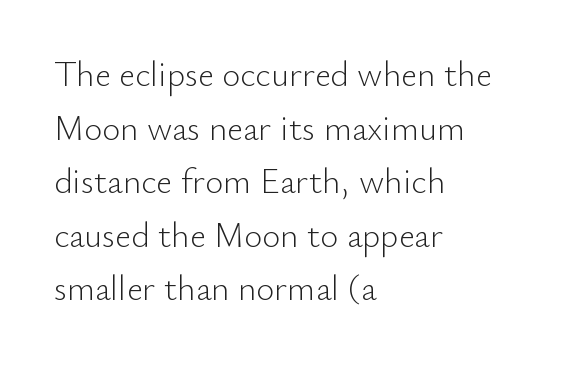
The typeface chosen for these lines omits serifs. Characters remain perfectly vertical along every line. The letters look calm and open, with moderate or lighter stems. These lines stack with their left ends in a neat column.
